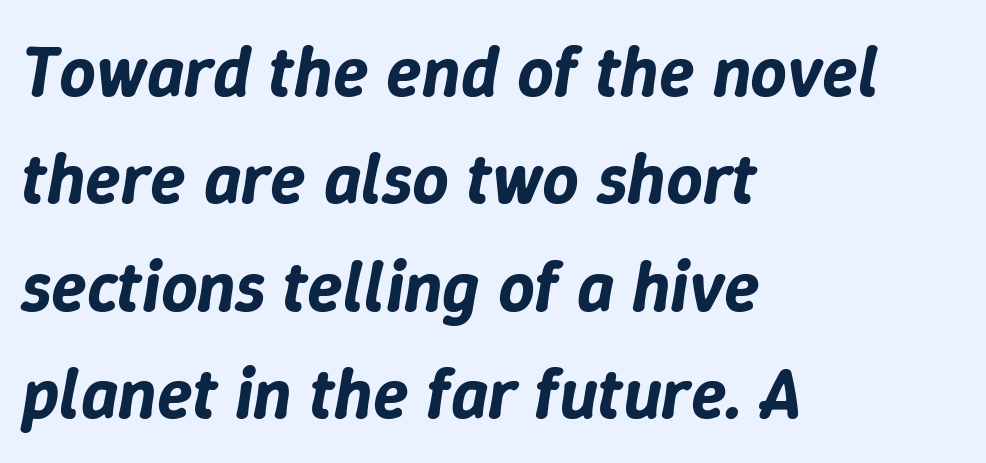
Q: Is the text italic (slanted)? A: Yes, it leans right by about 9 degrees.
Q: Is the text underlined? A: No.
Q: How is the paragraph aligned? A: Left-aligned.
Q: Is the spacing between letters normal or unusually wide? A: Normal.
Q: Is the spacing between lines tight, normal or loose? A: Normal.
Q: Width (condensed, normal, or wide)? A: Normal.
Q: Stroke contrast? A: Low.
Q: x-height? A: Medium.
Q: Monospaced? A: No.
